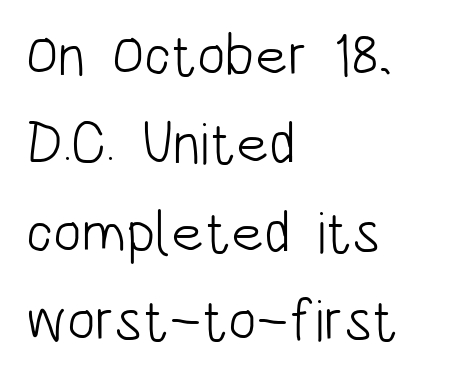
The image shows 59 px light, condensed sans-serif type, upright; set left-aligned, normal line spacing (1.5x), normal letter spacing, not underlined; low stroke contrast and a large x-height.
